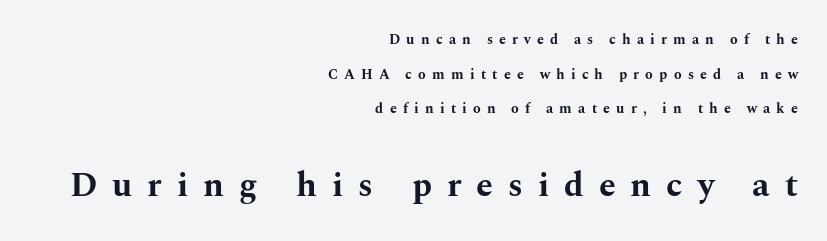
Q: Is the text bold? A: Yes.
Q: Is the text italic (slanted)? A: No, it is upright.
Q: Is the typeface a serif or a sans-serif typeface? A: Serif.
Q: Is the text underlined? A: No.
Q: How is the paragraph aligned? A: Right-aligned.
Q: Is the spacing between letters normal or unusually wide? A: Unusually wide.
Q: Is the spacing between lines tight, normal or loose? A: Loose.
Q: Which block of text is set in a larger size, the first (top) or the second (bottom)? A: The second (bottom) one.
Q: Width (condensed, normal, or wide)? A: Wide.
Q: Stroke contrast? A: Medium.
Q: x-height? A: Medium.
Q: Monospaced? A: No.
